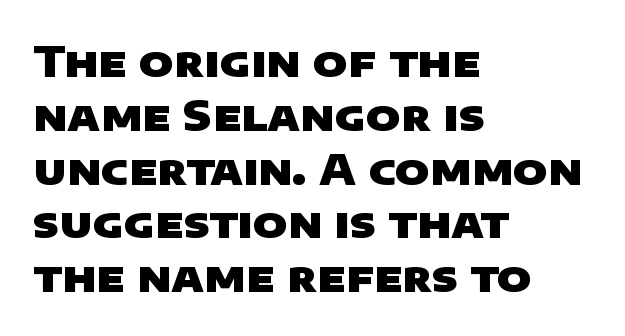
The image shows 42 px heavy, wide sans-serif type; set left-aligned, normal line spacing (1.28x), normal letter spacing, not underlined; low stroke contrast and a large x-height.
